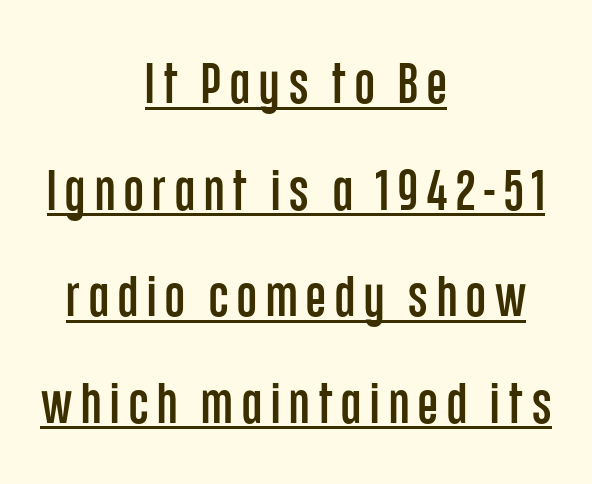
{"serif": "no", "italic": "no", "width": "condensed", "stroke_contrast": "low", "x_height": "large", "monospaced": "no", "underline": "yes", "align": "center", "line_spacing_ratio": 1.87, "glyph_px": 57}
